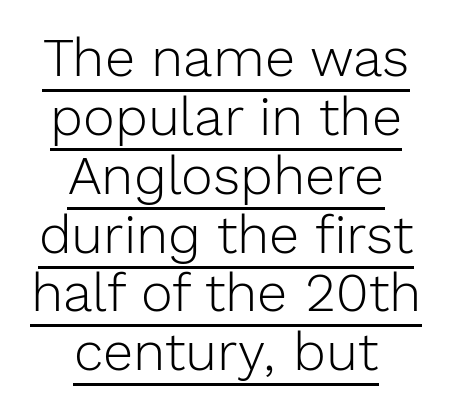
{"serif": "no", "italic": "no", "bold": "no", "weight": "light", "width": "normal", "x_height": "medium", "monospaced": "no", "underline": "yes", "align": "center", "line_spacing": "tight", "line_spacing_ratio": 1.09, "letter_spacing": "normal", "letter_spacing_em": 0.0, "glyph_px": 54}
